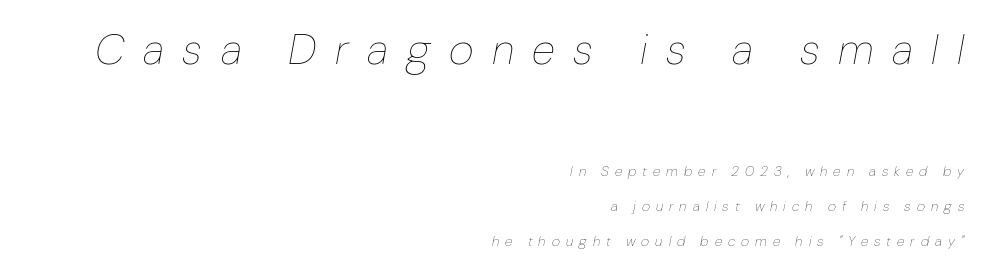
{"italic": "yes", "lean": "right", "slant_degrees": 10, "bold": "no", "weight": "thin", "width": "normal", "stroke_contrast": "low", "x_height": "medium", "monospaced": "no", "underline": "no", "align": "right", "line_spacing": "loose", "line_spacing_ratio": 2.49, "letter_spacing": "wide", "letter_spacing_em": 0.43, "larger_block": "first", "size_ratio": 3.07, "glyph_px": 43}
